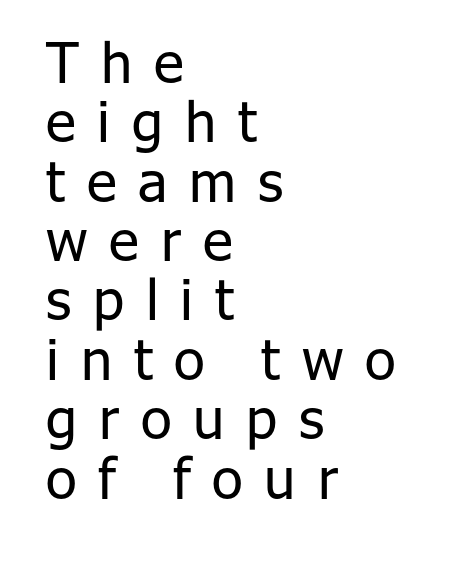
Unlike italic type, these characters show no tilt at all. A clean baseline with only descenders dipping below it. Observe the wide spacing: letters keep a clear distance from each other. Weight: regular or lighter. Varying glyph widths throughout — classic text-font behaviour.
